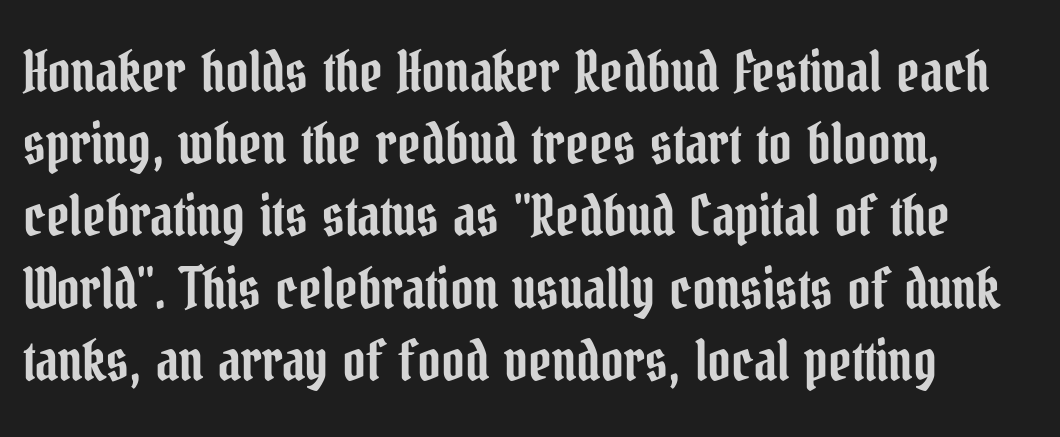
Q: Is the text italic (slanted)? A: No, it is upright.
Q: Is the typeface a serif or a sans-serif typeface? A: Serif.
Q: Is the text underlined? A: No.
Q: Is the spacing between letters normal or unusually wide? A: Normal.
Q: Is the spacing between lines tight, normal or loose? A: Normal.
Q: Width (condensed, normal, or wide)? A: Condensed.
Q: Stroke contrast? A: Low.
Q: x-height? A: Medium.
Q: Monospaced? A: No.
